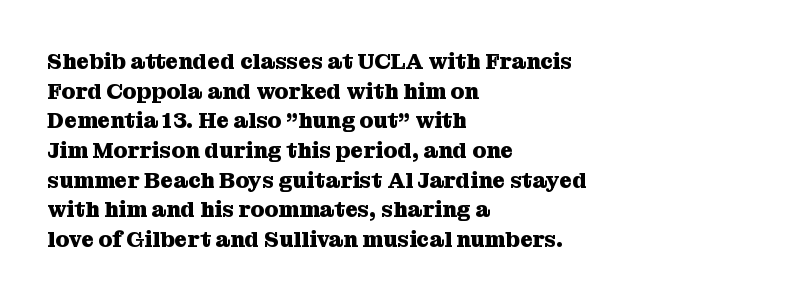
Caption: standard tracking, unaltered. Bold? Absolutely — the strokes are thick and heavy. Where is the straight margin? On the left. The line-height multiplier appears to be the usual default. Underlining? Definitely not there. Upright lettering throughout.
